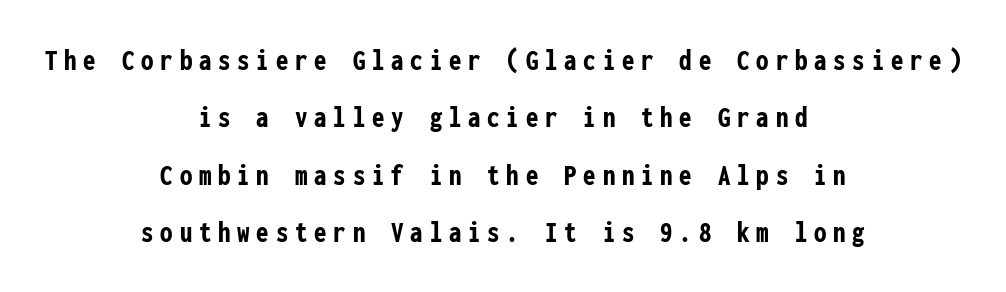
The lettering holds an erect, upright posture throughout. The passage shown has open, widely tracked lettering throughout. Caption: multi-line text, centered on the measure. The face used here is monospaced, like something from a code editor. Descenders are the only things crossing below the line. The passage shown is emphatically bold.
